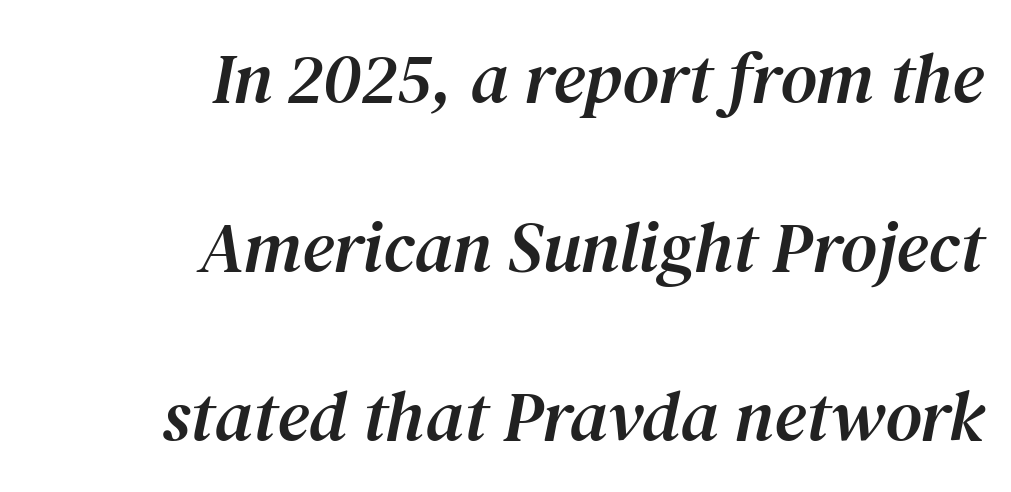
Q: Is the text italic (slanted)? A: Yes, it leans right by about 12 degrees.
Q: Is the typeface a serif or a sans-serif typeface? A: Serif.
Q: Is the text underlined? A: No.
Q: How is the paragraph aligned? A: Right-aligned.
Q: Is the spacing between letters normal or unusually wide? A: Normal.
Q: Is the spacing between lines tight, normal or loose? A: Loose.
Q: Width (condensed, normal, or wide)? A: Normal.
Q: Stroke contrast? A: Medium.
Q: x-height? A: Medium.
Q: Monospaced? A: No.
